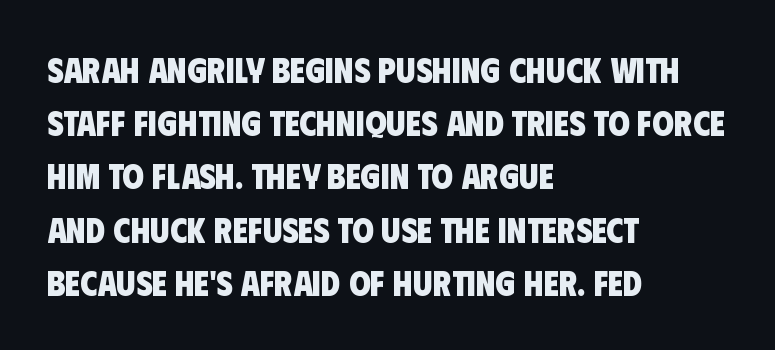
{"serif": "no", "bold": "yes", "weight": "heavy", "width": "condensed", "stroke_contrast": "low", "x_height": "large", "monospaced": "no", "underline": "no", "align": "left", "line_spacing": "normal", "line_spacing_ratio": 1.52, "letter_spacing": "normal", "letter_spacing_em": 0.0, "glyph_px": 35}
